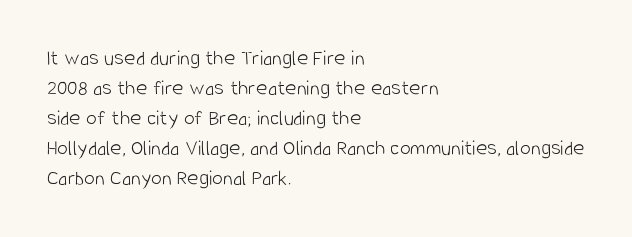
Reading down the column, the eye jumps a familiar distance to each next line. Left-aligned paragraph, ragged on the right. Check under the words: just untouched page. Nope, not italic — everything's standing straight.
